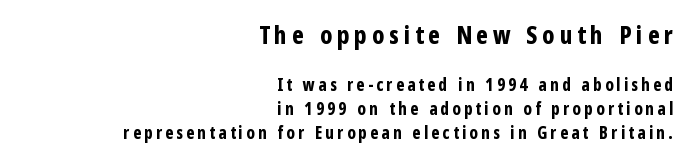
Two sizes are in play, and the larger belongs to the first block. On the weight axis this lands at bold, roughly 700. Honestly, there is no underline to notice here at all. These lines stack with their right ends in a neat column. The rendering uses a moderate line-height, typical for paragraphs.
